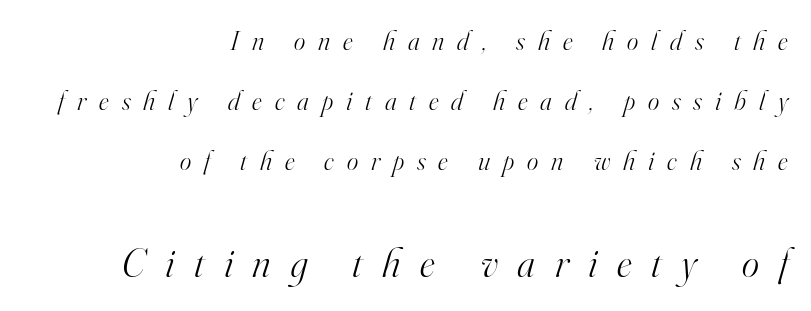
The image shows 41 px light serif type, italic (leaning right); set right-aligned, loose line spacing (2.22x), unusually wide letter spacing (+0.48 em), not underlined; the second (bottom) block is 1.52x larger; high stroke contrast and a small x-height.
